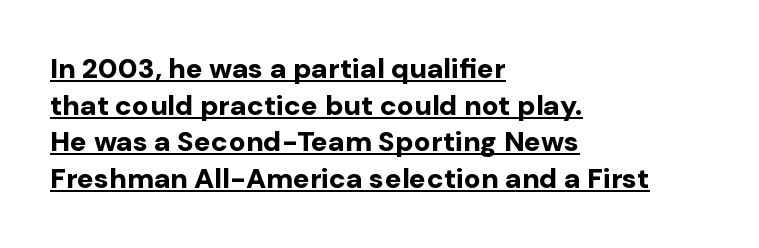
Q: Is the text bold? A: Yes.
Q: Is the text italic (slanted)? A: No, it is upright.
Q: Is the typeface a serif or a sans-serif typeface? A: Sans-serif.
Q: Is the text underlined? A: Yes.
Q: How is the paragraph aligned? A: Left-aligned.
Q: Is the spacing between letters normal or unusually wide? A: Normal.
Q: Is the spacing between lines tight, normal or loose? A: Normal.
Q: Width (condensed, normal, or wide)? A: Normal.
Q: Stroke contrast? A: Low.
Q: x-height? A: Medium.
Q: Monospaced? A: No.
